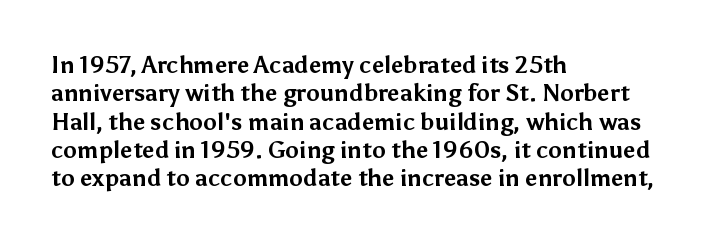
Plain, unruled lines of type. Heft: maximum for text — a bold. The tracking reads as untouched default to a designer's eye. Nope, not italic — everything's standing straight.
